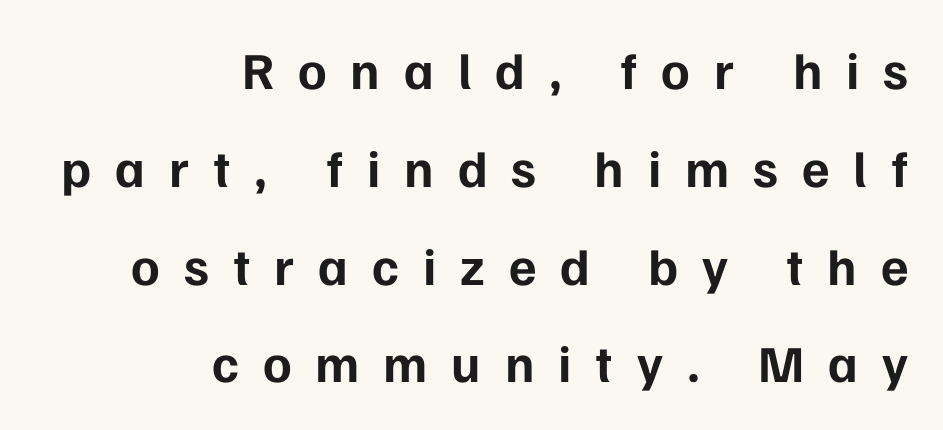
The typeface chosen for these lines omits serifs. The paragraph has a hard right edge and a soft left edge. Nobody drew a line under any word here. Think of a printed novel: that variable character pitch is what you see here. These words are printed bold, with thick strokes throughout. If you drew a line through each stem, it would be perfectly vertical.
